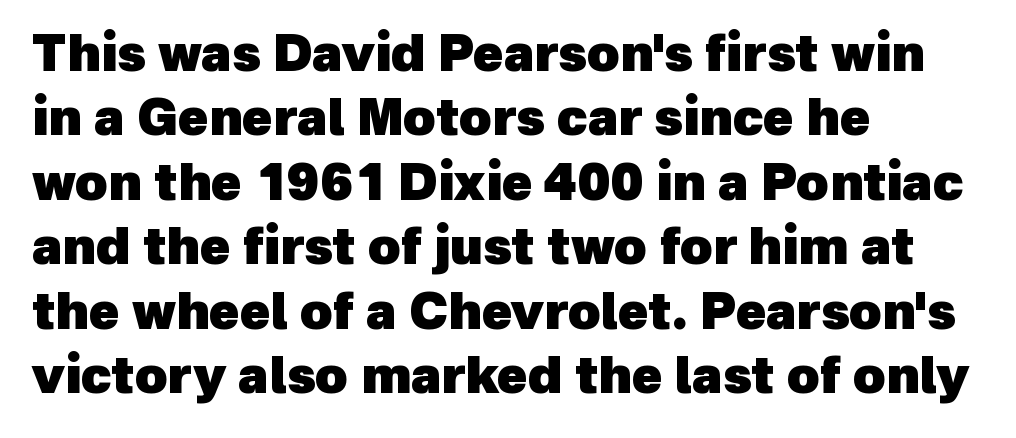
Evenly set lines give the paragraph a standard silhouette. The text block is weighted toward the left margin, trailing off unevenly rightward. Does extra space separate the letters? No, they use regular spacing. Rule under the text: the space is simply empty.
